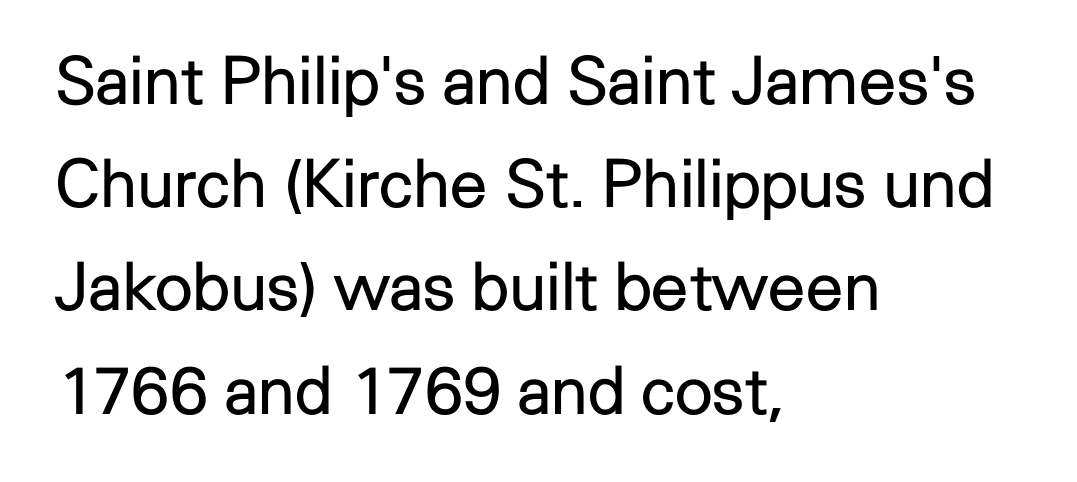
Q: Is the text bold? A: No.
Q: Is the text italic (slanted)? A: No, it is upright.
Q: Is the typeface a serif or a sans-serif typeface? A: Sans-serif.
Q: Is the text underlined? A: No.
Q: How is the paragraph aligned? A: Left-aligned.
Q: Is the spacing between letters normal or unusually wide? A: Normal.
Q: Is the spacing between lines tight, normal or loose? A: Normal.
Q: Width (condensed, normal, or wide)? A: Normal.
Q: Stroke contrast? A: Low.
Q: x-height? A: Medium.
Q: Monospaced? A: No.
